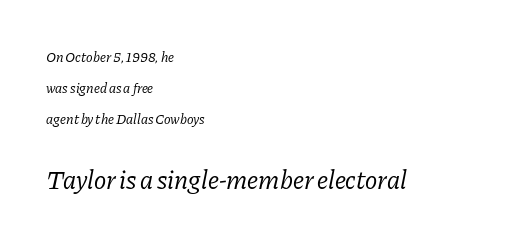
Q: Is the text bold? A: No.
Q: Is the text italic (slanted)? A: Yes, it leans right by about 11 degrees.
Q: Is the text underlined? A: No.
Q: How is the paragraph aligned? A: Left-aligned.
Q: Is the spacing between letters normal or unusually wide? A: Normal.
Q: Is the spacing between lines tight, normal or loose? A: Loose.
Q: Which block of text is set in a larger size, the first (top) or the second (bottom)? A: The second (bottom) one.
